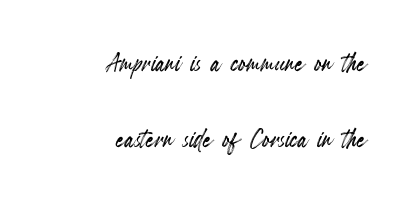
Q: Is the text italic (slanted)? A: Yes.
Q: Is the text underlined? A: No.
Q: How is the paragraph aligned? A: Right-aligned.
Q: Is the spacing between letters normal or unusually wide? A: Normal.
Q: Is the spacing between lines tight, normal or loose? A: Loose.
Q: Width (condensed, normal, or wide)? A: Condensed.
Q: x-height? A: Small.
Q: Monospaced? A: No.
